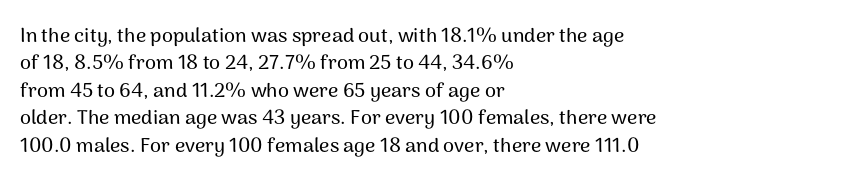
{"italic": "no", "underline": "no", "align": "left", "line_spacing": "normal", "line_spacing_ratio": 1.37, "letter_spacing": "normal", "letter_spacing_em": 0.0, "glyph_px": 20}
